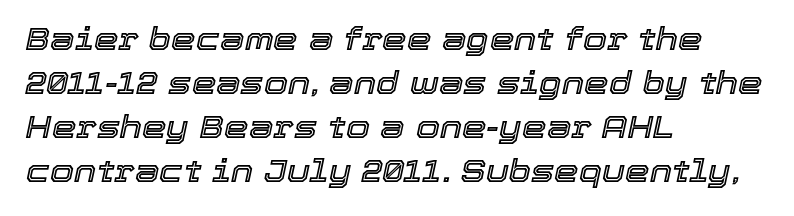
{"italic": "yes", "lean": "right", "slant_degrees": 12, "width": "normal", "x_height": "medium", "monospaced": "no", "underline": "no", "align": "left", "line_spacing": "normal", "line_spacing_ratio": 1.42, "letter_spacing": "normal", "letter_spacing_em": 0.0, "glyph_px": 31}
